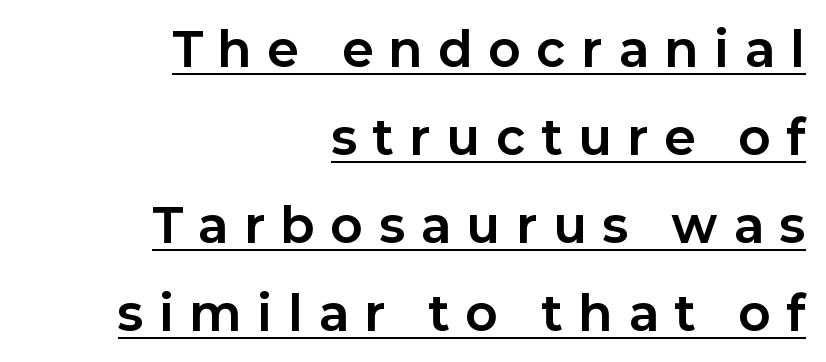
The rendering uses natural spacing where letterforms have individual widths. The rendering uses the underline text-decoration. The passage is arranged like a letterhead date or caption credit — flush right. A sans-serif font was chosen for this passage. Spacing between characters has been opened up far beyond the box default.
